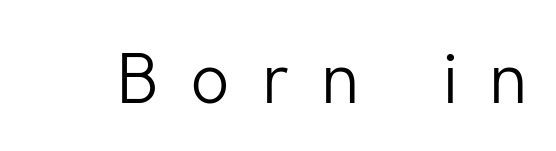
The image shows 69 px light sans-serif type, upright; set unusually wide letter spacing (+0.46 em), not underlined; low stroke contrast and a medium x-height.
